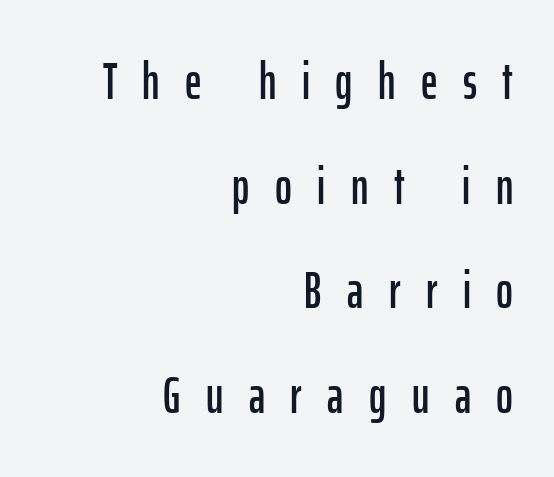
The image shows 51 px condensed sans-serif type, upright; set right-aligned, loose line spacing (2.05x), unusually wide letter spacing (+0.5 em), not underlined; low stroke contrast and a medium x-height.
